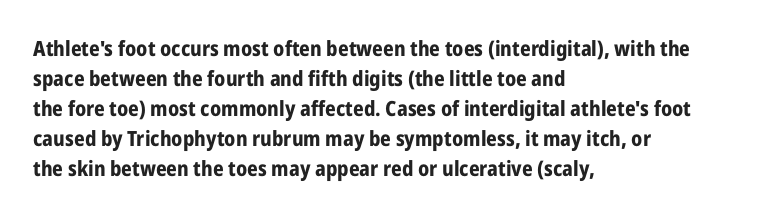
Q: Is the text bold? A: Yes.
Q: Is the text italic (slanted)? A: No, it is upright.
Q: Is the text underlined? A: No.
Q: How is the paragraph aligned? A: Left-aligned.
Q: Is the spacing between letters normal or unusually wide? A: Normal.
Q: Is the spacing between lines tight, normal or loose? A: Normal.
